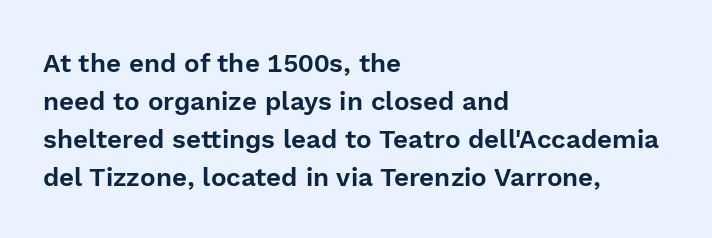
Vertical strokes here are truly vertical. Inter-character spacing is left at the font's built-in metrics. Beneath every word, the page is bare. The typesetter chose a ragged-right arrangement here. Quick note: interline space is typical.
